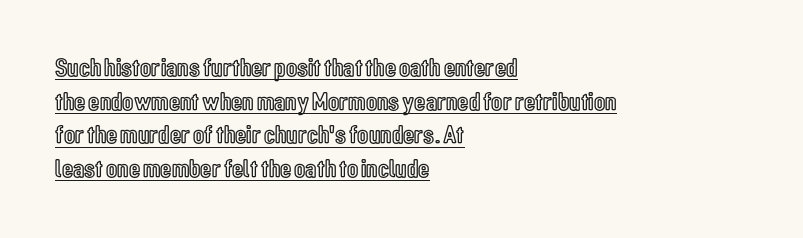
{"italic": "no", "underline": "yes", "align": "left", "line_spacing": "normal", "line_spacing_ratio": 1.29, "letter_spacing": "normal", "letter_spacing_em": 0.0, "glyph_px": 26}
